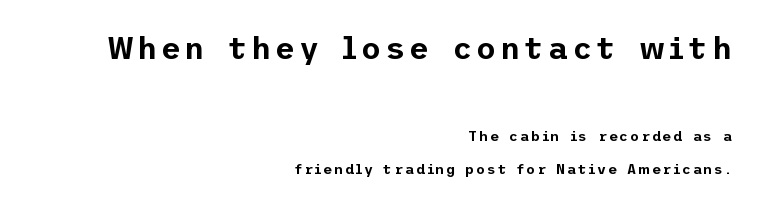
The image shows 31 px sans-serif type, upright; set right-aligned, loose line spacing (2.36x), not underlined; the first (top) block is 2.21x larger; low stroke contrast and a medium x-height.
